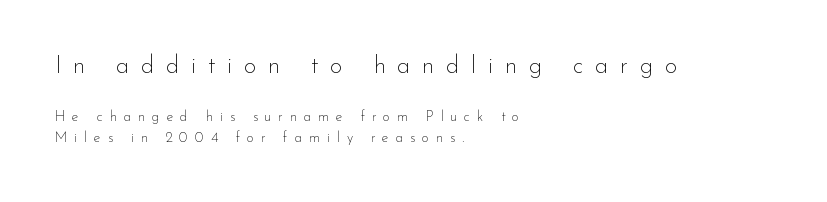
Q: Is the text bold? A: No.
Q: Is the text italic (slanted)? A: No, it is upright.
Q: Is the text underlined? A: No.
Q: How is the paragraph aligned? A: Left-aligned.
Q: Is the spacing between letters normal or unusually wide? A: Unusually wide.
Q: Is the spacing between lines tight, normal or loose? A: Normal.
Q: Which block of text is set in a larger size, the first (top) or the second (bottom)? A: The first (top) one.
